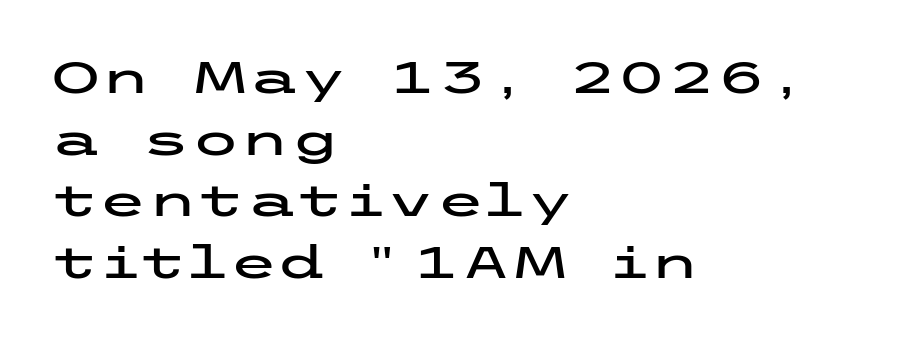
The image shows 45 px wide sans-serif type, upright; set left-aligned, normal line spacing (1.37x), normal letter spacing, not underlined; low stroke contrast and a medium x-height.
